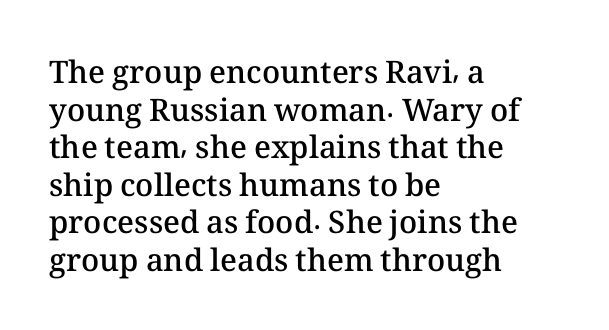
The image shows 31 px semibold type, upright; set left-aligned, line spacing 1.21x, normal letter spacing, not underlined; medium stroke contrast and a medium x-height.
